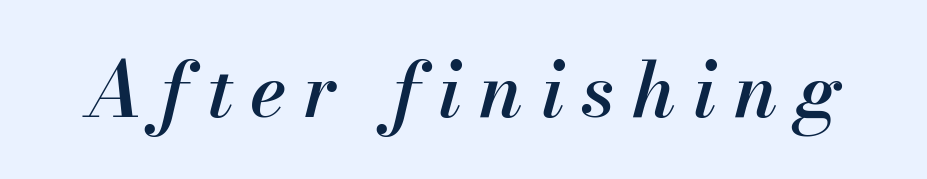
The typography opts for an oblique posture over an upright one. Caption: semibold face, moderately heavy strokes. Looks like regular typesetting: each glyph gets only the width it needs. The specimen omits any rule beneath the text block's lines. The tracking reads as deliberately expanded to a designer's eye.
